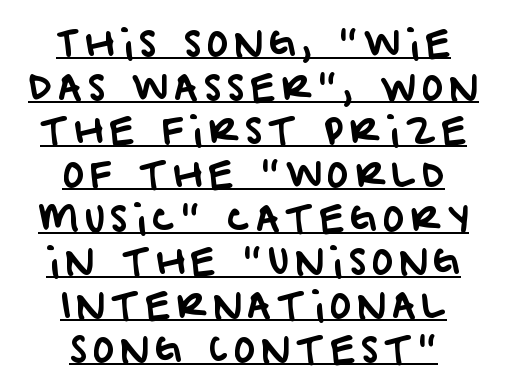
Q: Is the typeface a serif or a sans-serif typeface? A: Sans-serif.
Q: Is the text underlined? A: Yes.
Q: How is the paragraph aligned? A: Centered.
Q: Width (condensed, normal, or wide)? A: Normal.
Q: Stroke contrast? A: Low.
Q: x-height? A: Large.
Q: Monospaced? A: No.
